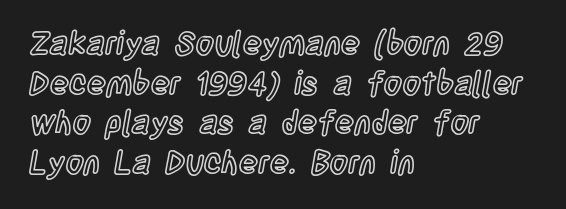
Note the varied advance widths — an 'i' is clearly narrower than an 'm'. One-word summary of the alignment: left. Underlining? Definitely not there. Does extra space separate the letters? No, they use regular spacing.
